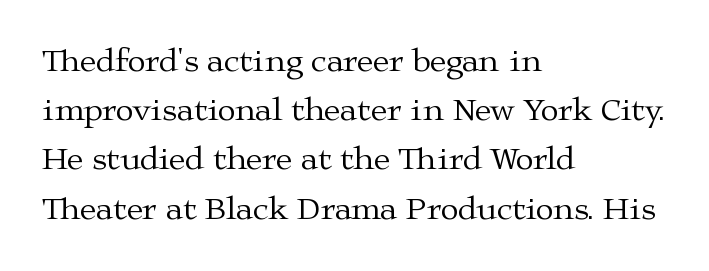
Rendered with straight, roman letterforms. The text was rendered using a seriffed face with decorative stroke endings. The words here are not underlined. Alignment: flush left. Counters stay open thanks to moderate or lighter strokes. Looks like regular typesetting: each glyph gets only the width it needs.
